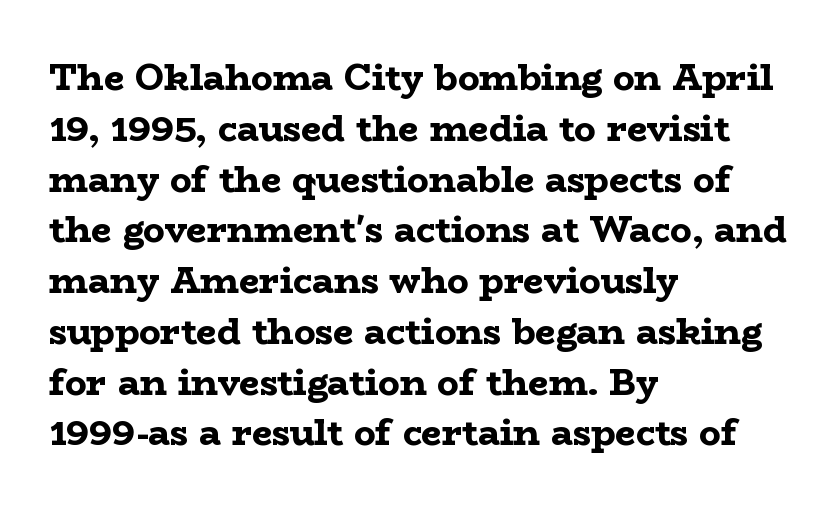
Visually the block forms a straight wall on the left and a jagged coastline on the right. These lines were composed using upright roman letters. Nobody touched the tracking dial on this one. In terms of weight, the rendering is a true, heavy bold. Each row of text sits above clean, open space. Is this a fixed-width face? No — the glyphs have proportional, varying widths.
